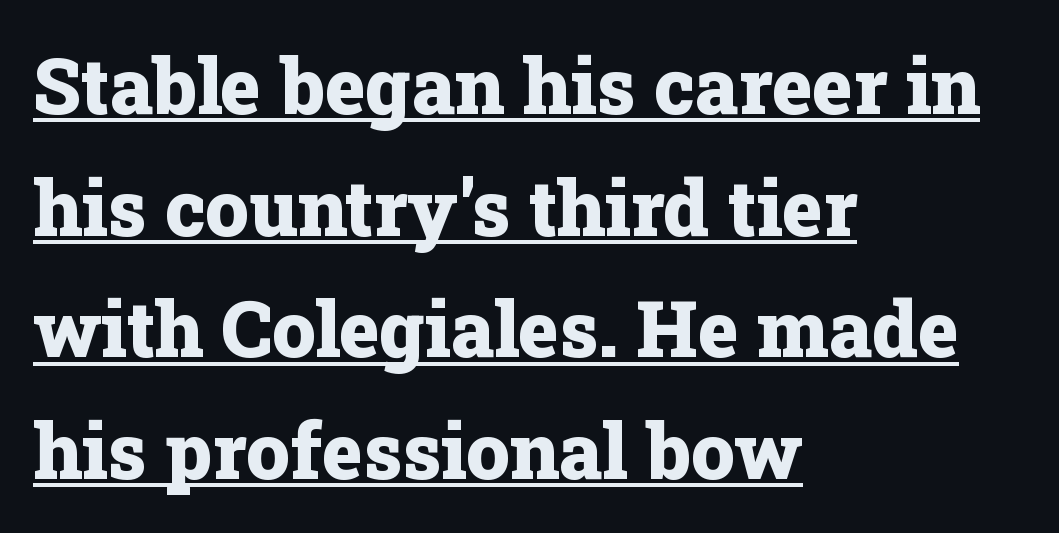
Q: Is the text bold? A: Yes.
Q: Is the text italic (slanted)? A: No, it is upright.
Q: Is the typeface a serif or a sans-serif typeface? A: Serif.
Q: Is the text underlined? A: Yes.
Q: How is the paragraph aligned? A: Left-aligned.
Q: Is the spacing between letters normal or unusually wide? A: Normal.
Q: Is the spacing between lines tight, normal or loose? A: Normal.
Q: Width (condensed, normal, or wide)? A: Normal.
Q: Stroke contrast? A: Low.
Q: x-height? A: Medium.
Q: Monospaced? A: No.
